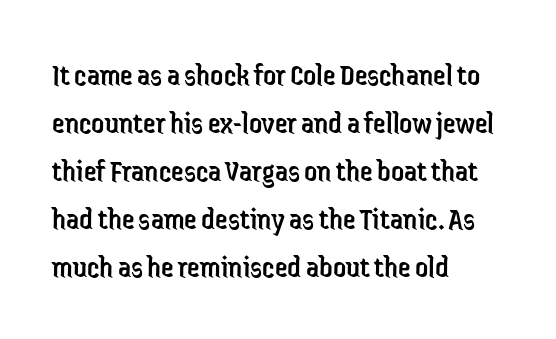
The image shows 32 px regular-weight, condensed sans-serif type, upright; set left-aligned, normal line spacing (1.5x), normal letter spacing, not underlined; low stroke contrast and a medium x-height.
